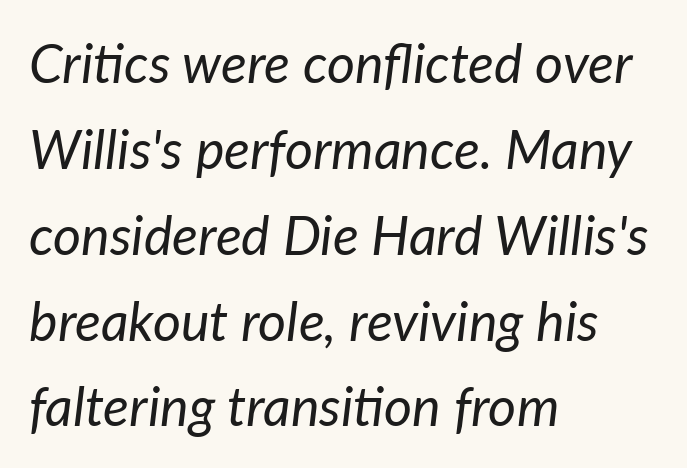
The image shows 54 px regular-weight type, italic (leaning right); set left-aligned, normal line spacing (1.59x), normal letter spacing, not underlined; low stroke contrast and a medium x-height.
